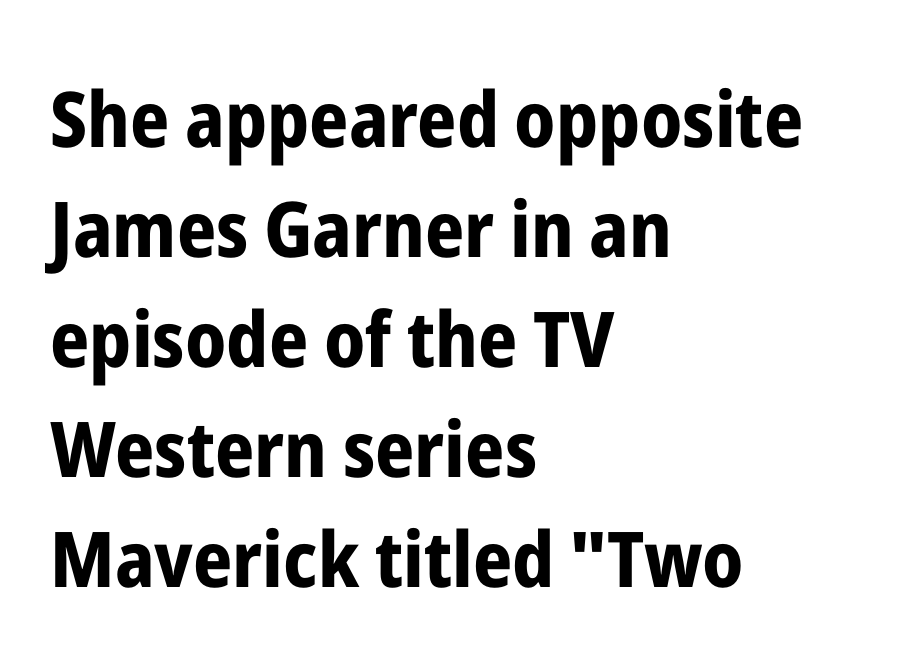
Vertical spacing — default. The passage shown is typeset with a sans-serif family. The words here are not underlined. This rendering leaves character spacing at its baseline value. The letters advance in unequal steps, a hallmark of proportional type. Pretty heavy lettering here — definitely bold.
